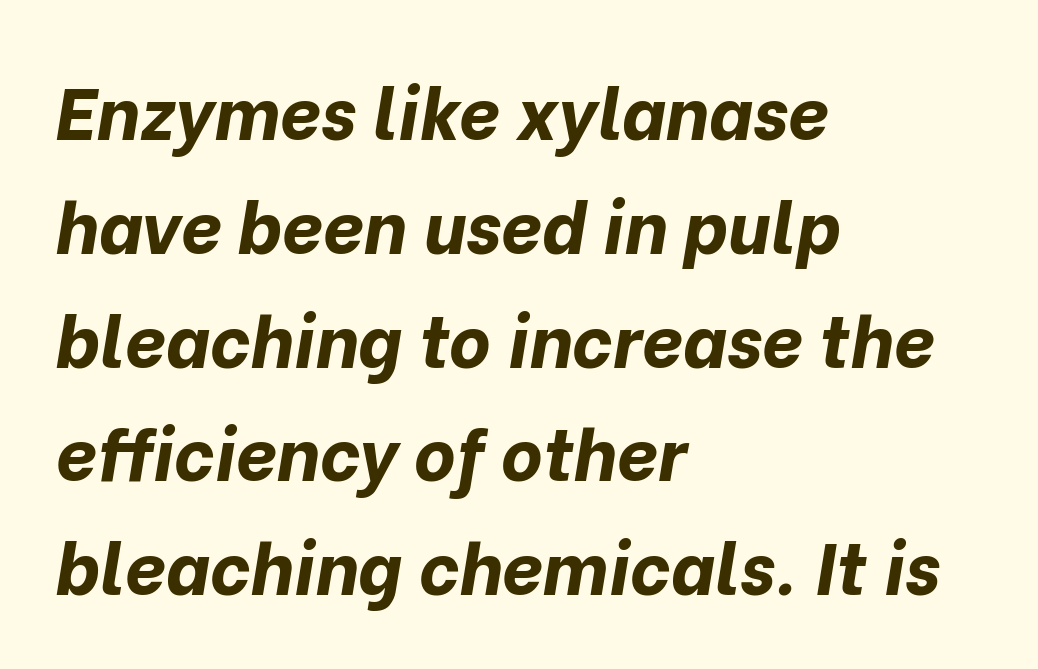
The image shows 72 px bold type, italic (leaning right); set left-aligned, normal line spacing (1.58x), normal letter spacing, not underlined; low stroke contrast and a medium x-height.
